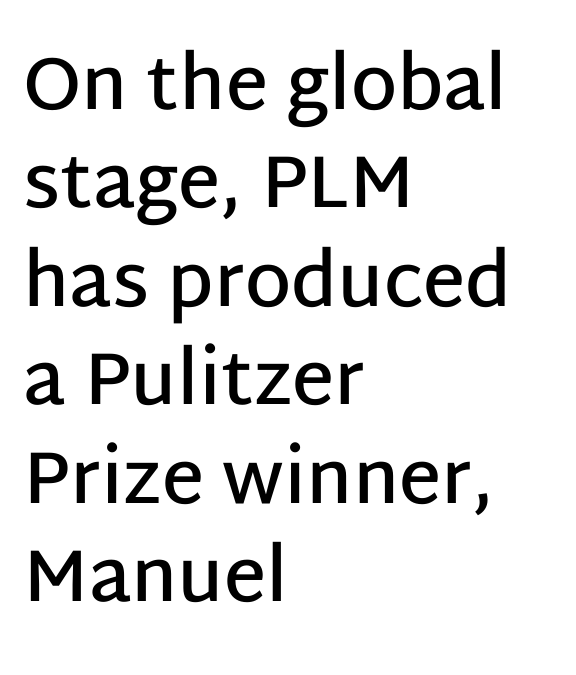
On the weight axis this lands at semibold, roughly 600. Students, observe: this is what conventionally led text looks like. Classification — sans serif. Here the glyphs are tracked normally, forming tight word shapes. The letters stand upright; this is a roman face.
